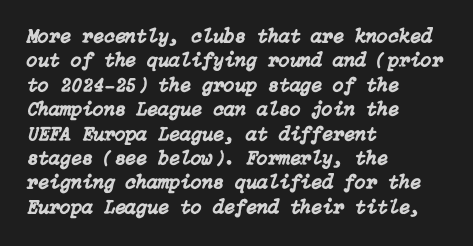
{"italic": "yes", "lean": "right", "slant_degrees": 15, "underline": "no", "align": "left", "line_spacing_ratio": 1.22, "letter_spacing": "normal", "letter_spacing_em": 0.0, "glyph_px": 20}
